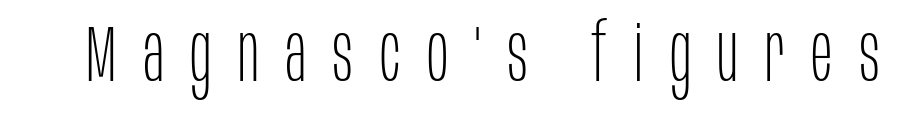
The gap between lines stays unmarked. Notice how the stems are strictly vertical — no italics here. Check where the strokes stop: nothing finishes them off — pure sans. Do the characters align in a grid? No, the font is proportional. Weight class: somewhere from thin through regular. Loose tracking; the words dissolve into strings of separated letters.
